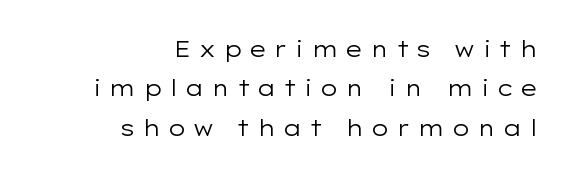
Q: Is the text bold? A: No.
Q: Is the text italic (slanted)? A: No, it is upright.
Q: Is the text underlined? A: No.
Q: How is the paragraph aligned? A: Right-aligned.
Q: Is the spacing between letters normal or unusually wide? A: Unusually wide.
